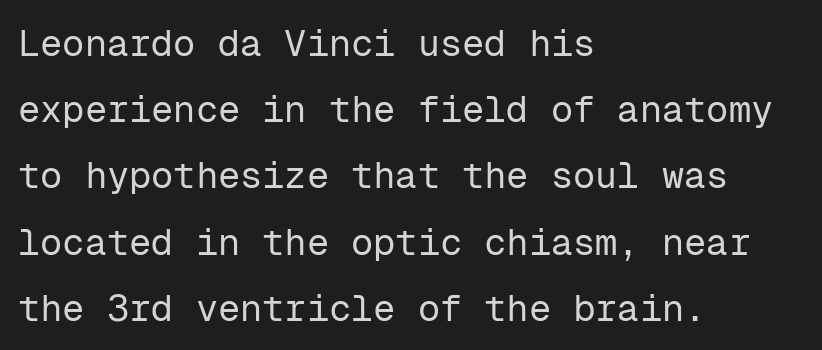
The image shows 37 px regular-weight sans-serif type, upright, monospaced; set left-aligned, line spacing 1.79x, normal letter spacing, not underlined; low stroke contrast and a medium x-height.
